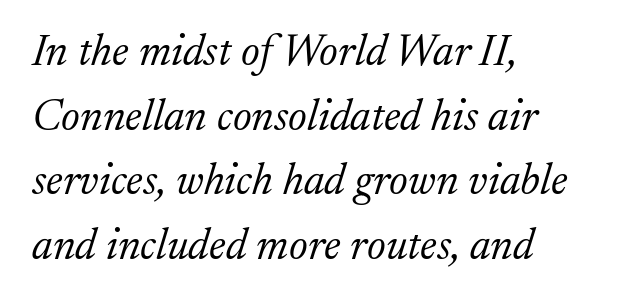
Q: Is the text bold? A: No.
Q: Is the text italic (slanted)? A: Yes, it leans right by about 17 degrees.
Q: Is the typeface a serif or a sans-serif typeface? A: Serif.
Q: Is the text underlined? A: No.
Q: How is the paragraph aligned? A: Left-aligned.
Q: Is the spacing between letters normal or unusually wide? A: Normal.
Q: Is the spacing between lines tight, normal or loose? A: Normal.
Q: Width (condensed, normal, or wide)? A: Normal.
Q: Stroke contrast? A: Low.
Q: x-height? A: Medium.
Q: Monospaced? A: No.
